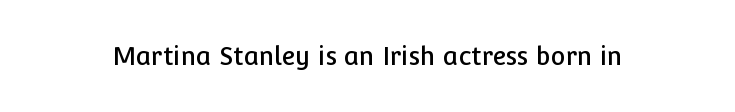
{"italic": "no", "underline": "no", "letter_spacing": "normal", "letter_spacing_em": 0.0, "glyph_px": 25}
